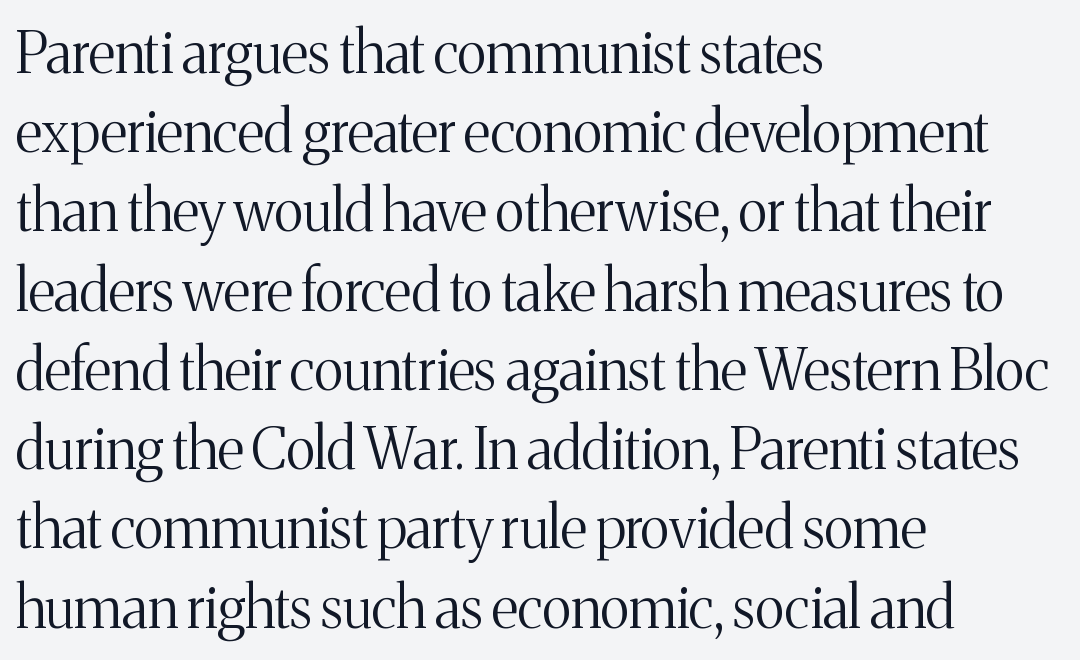
The letters advance in unequal steps, a hallmark of proportional type. Summary of weight: not heavy and not bold. Regarding leading, the lines here are spaced in the standard way. Observe the ordinary spacing: letters are neighbours, not strangers. Serif or sans? Serif — the stroke terminals have little feet. The compositor pushed each line to the left boundary.
